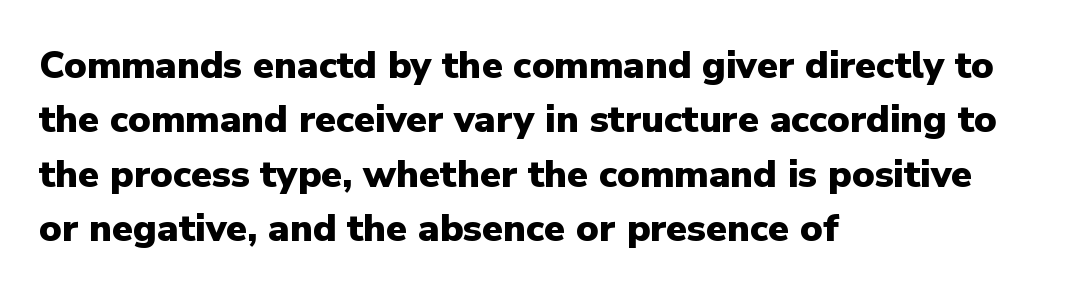
Visually the block forms a straight wall on the left and a jagged coastline on the right. The glyphs have the mass of a bold cut. Is this a sans? Yes — the strokes have no serifs. The rendering uses natural spacing where letterforms have individual widths. Style check: upright. The space beneath each line is pristine and unruled.
